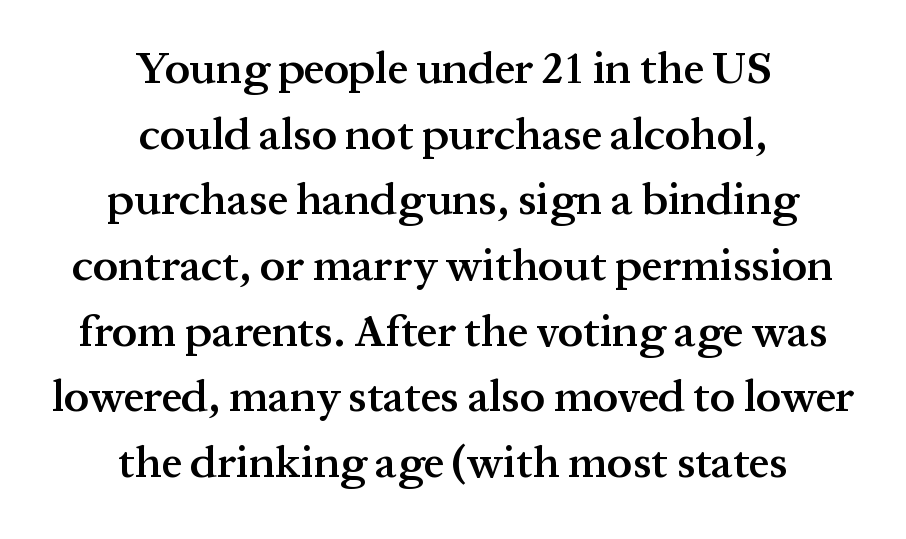
Q: Is the text bold? A: Semi-bold.
Q: Is the text italic (slanted)? A: No, it is upright.
Q: Is the typeface a serif or a sans-serif typeface? A: Serif.
Q: Is the text underlined? A: No.
Q: How is the paragraph aligned? A: Centered.
Q: Is the spacing between letters normal or unusually wide? A: Normal.
Q: Is the spacing between lines tight, normal or loose? A: Normal.
Q: Width (condensed, normal, or wide)? A: Normal.
Q: Stroke contrast? A: Medium.
Q: x-height? A: Medium.
Q: Monospaced? A: No.
